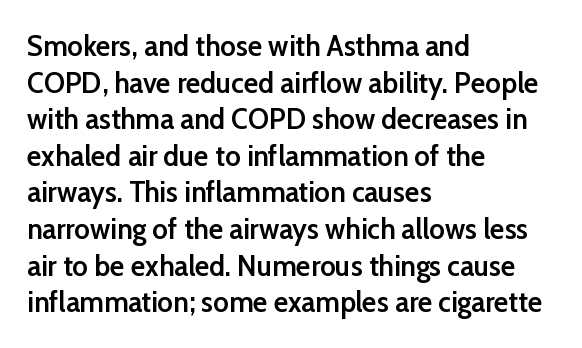
The horizontal fit of the characters is conventional and even. Stroke terminals: plain, sans-serif. Is this a fixed-width face? No — the glyphs have proportional, varying widths. Upright lettering throughout. The rendering anchors every line to the left-hand side.
